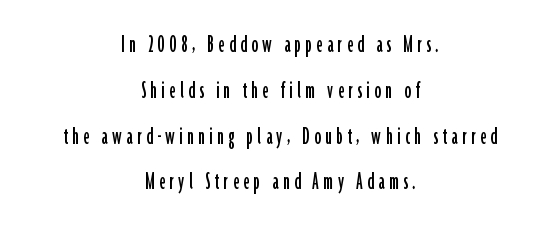
The image shows 26 px text type, upright; set centered, line spacing 1.76x, not underlined.
